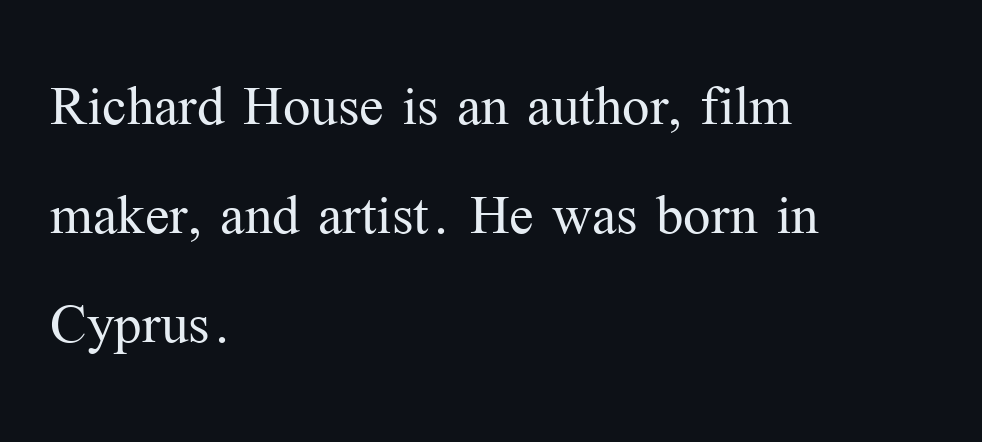
A typesetter would mark this as roman, not italic. The passage shown is typed in a proportional face where columns would drift. Successive baselines arrive at the customary interval. The compositor pushed each line to the left boundary.
